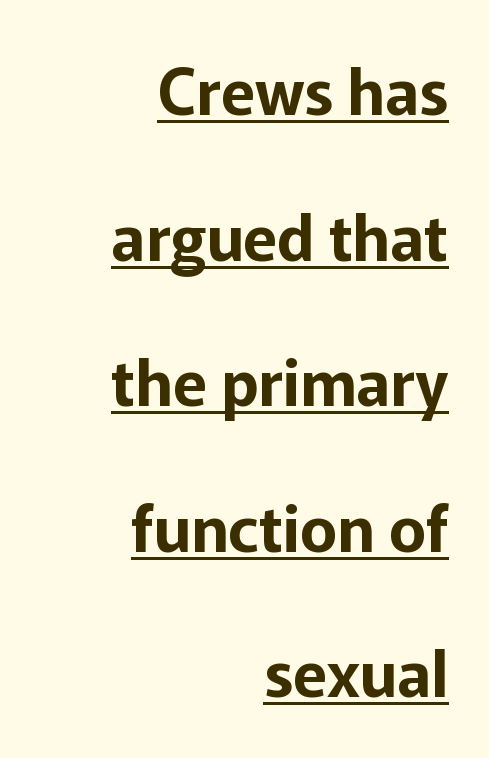
{"serif": "no", "italic": "no", "width": "normal", "stroke_contrast": "low", "x_height": "medium", "monospaced": "no", "underline": "yes", "align": "right", "line_spacing": "loose", "line_spacing_ratio": 2.31, "letter_spacing": "normal", "letter_spacing_em": 0.0, "glyph_px": 63}
